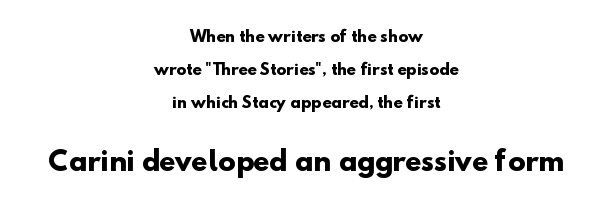
{"bold": "yes", "underline": "no", "align": "center", "line_spacing": "loose", "line_spacing_ratio": 2.19, "letter_spacing": "normal", "letter_spacing_em": 0.0, "larger_block": "second", "size_ratio": 1.73, "glyph_px": 26}
